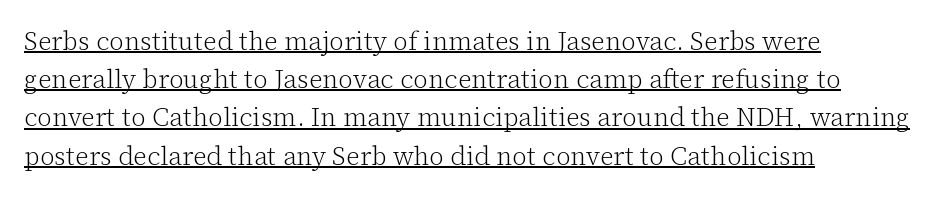
{"italic": "no", "bold": "no", "underline": "yes", "align": "left", "line_spacing": "normal", "line_spacing_ratio": 1.47, "letter_spacing": "normal", "letter_spacing_em": 0.0, "glyph_px": 26}
